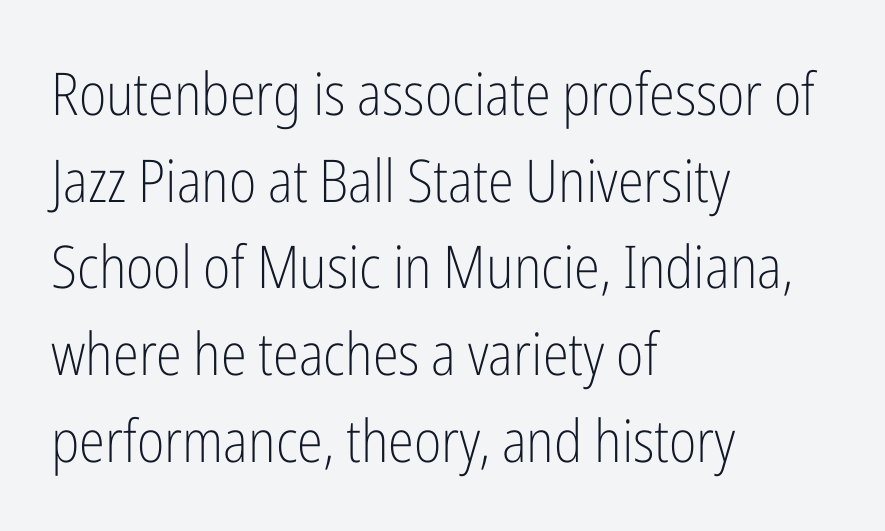
Q: Is the text bold? A: No.
Q: Is the text italic (slanted)? A: No, it is upright.
Q: Is the typeface a serif or a sans-serif typeface? A: Sans-serif.
Q: Is the text underlined? A: No.
Q: How is the paragraph aligned? A: Left-aligned.
Q: Is the spacing between letters normal or unusually wide? A: Normal.
Q: Is the spacing between lines tight, normal or loose? A: Normal.
Q: Width (condensed, normal, or wide)? A: Condensed.
Q: Stroke contrast? A: Low.
Q: x-height? A: Medium.
Q: Monospaced? A: No.
